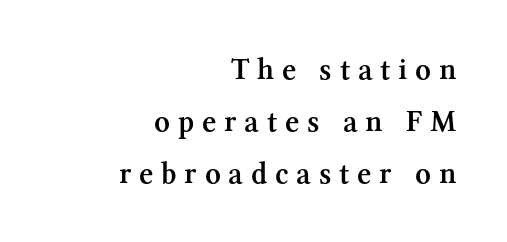
The designer left line spacing at the default. The rendering anchors every line to the right-hand side. Think of a printed novel: that variable character pitch is what you see here. A fair bit of extra ink — the face is semibold, not bold.
